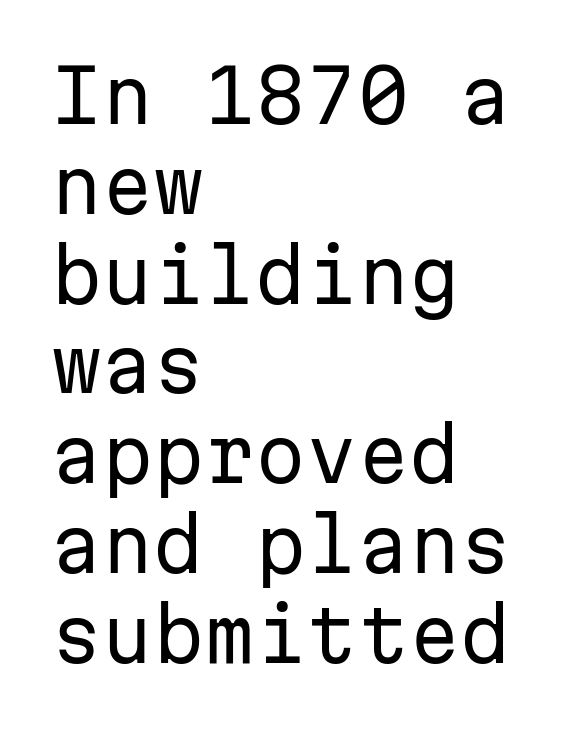
{"serif": "no", "italic": "no", "bold": "no", "weight": "regular", "width": "normal", "stroke_contrast": "low", "x_height": "medium", "monospaced": "yes", "underline": "no", "align": "left", "line_spacing_ratio": 1.23, "letter_spacing": "normal", "letter_spacing_em": 0.0, "glyph_px": 73}
